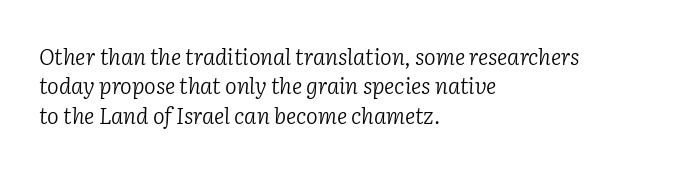
The image shows 22 px text type, italic (leaning right); set left-aligned, normal line spacing (1.33x), normal letter spacing, not underlined.
